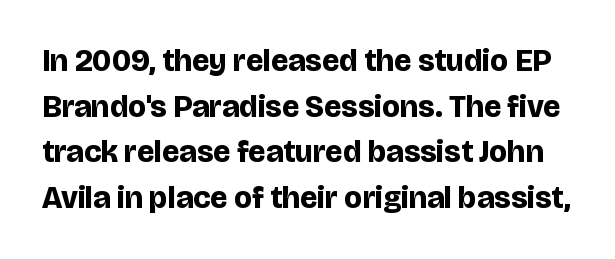
The image shows 31 px bold sans-serif type, upright; set normal line spacing (1.47x), normal letter spacing, not underlined; low stroke contrast and a large x-height.
